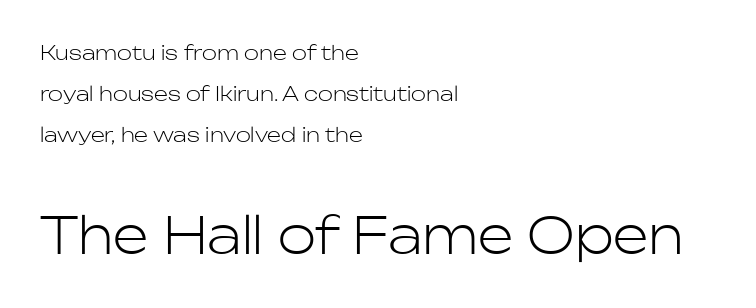
The image shows 51 px light sans-serif type, upright; set left-aligned, loose line spacing (2.04x), normal letter spacing, not underlined; the second (bottom) block is 2.55x larger; low stroke contrast and a medium x-height.
